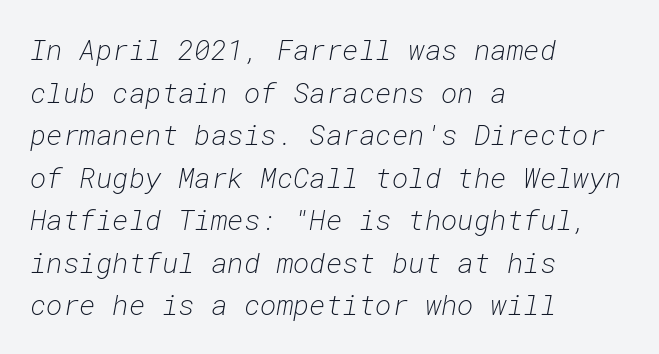
This sample uses plain, unmodified letter spacing. The rendering applies a slant to the glyphs. How would I describe the line gaps? Plain and ordinary. Each letter, wide or thin by design, is forced into the same width here. Horizontally, the lines are justified to the leading edge only. The glyphs are unaccompanied by any horizontal stroke below them.
